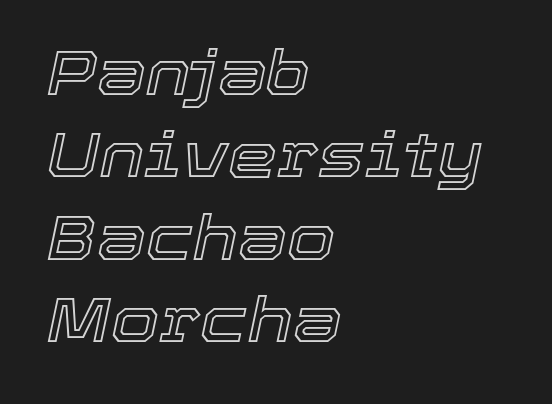
Q: Is the text italic (slanted)? A: Yes, it leans right by about 12 degrees.
Q: Is the text underlined? A: No.
Q: How is the paragraph aligned? A: Left-aligned.
Q: Is the spacing between letters normal or unusually wide? A: Normal.
Q: Is the spacing between lines tight, normal or loose? A: Normal.
Q: Width (condensed, normal, or wide)? A: Normal.
Q: x-height? A: Medium.
Q: Monospaced? A: No.
